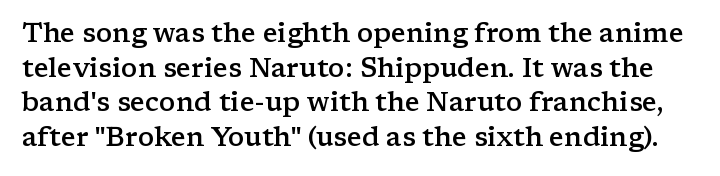
The image shows 27 px text type, upright; set normal line spacing (1.28x), normal letter spacing, not underlined.
